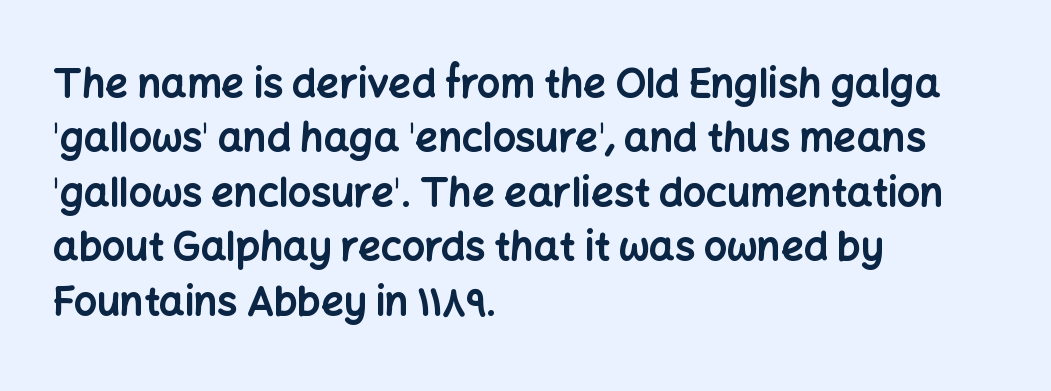
The paragraph has a hard left edge and a soft right edge. Here the glyphs are tracked normally, forming tight word shapes. Each letter keeps its own natural width here, so spacing adapts to shape. The typesetting leans heavy: a genuine bold. Does the type have serifs? No, each stem ends abruptly.
